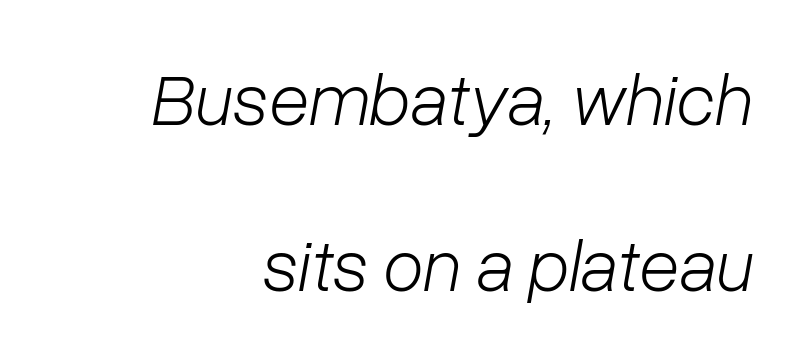
{"italic": "yes", "lean": "right", "slant_degrees": 10, "bold": "no", "weight": "light", "width": "normal", "stroke_contrast": "low", "x_height": "medium", "monospaced": "no", "underline": "no", "line_spacing": "loose", "line_spacing_ratio": 2.24, "letter_spacing": "normal", "letter_spacing_em": 0.0, "glyph_px": 74}
